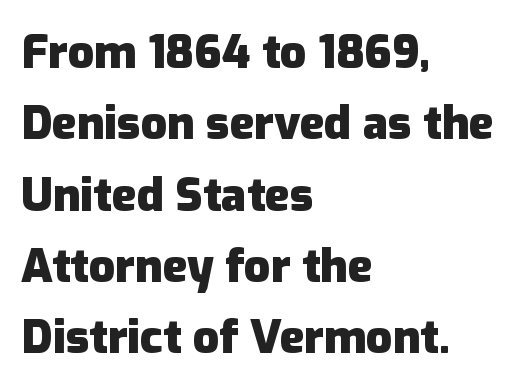
{"serif": "no", "italic": "no", "bold": "yes", "weight": "heavy", "width": "normal", "stroke_contrast": "low", "x_height": "medium", "monospaced": "no", "underline": "no", "align": "left", "line_spacing": "normal", "line_spacing_ratio": 1.55, "letter_spacing": "normal", "letter_spacing_em": 0.0, "glyph_px": 46}
